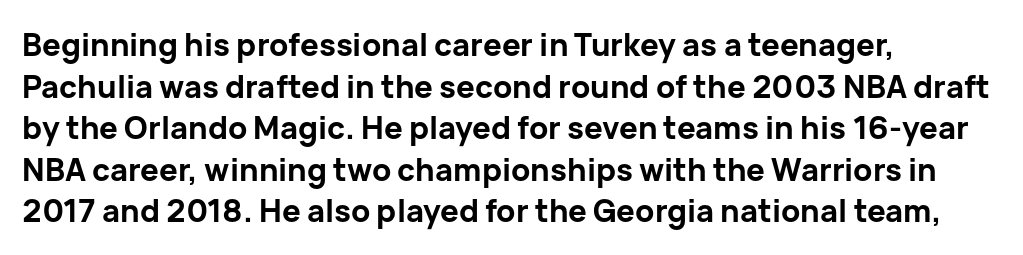
Q: Is the text bold? A: Yes.
Q: Is the text italic (slanted)? A: No, it is upright.
Q: Is the typeface a serif or a sans-serif typeface? A: Sans-serif.
Q: Is the text underlined? A: No.
Q: How is the paragraph aligned? A: Left-aligned.
Q: Is the spacing between letters normal or unusually wide? A: Normal.
Q: Is the spacing between lines tight, normal or loose? A: Normal.
Q: Width (condensed, normal, or wide)? A: Normal.
Q: Stroke contrast? A: Low.
Q: x-height? A: Medium.
Q: Monospaced? A: No.
